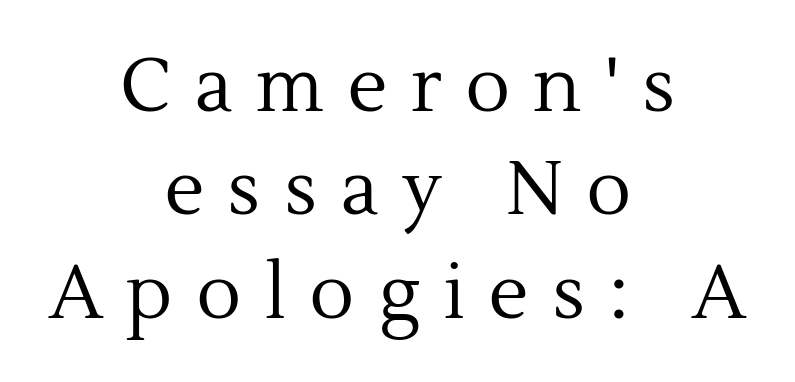
The image shows 75 px regular-weight serif type, upright; set centered, normal line spacing (1.38x), unusually wide letter spacing (+0.31 em), not underlined; a medium x-height.
